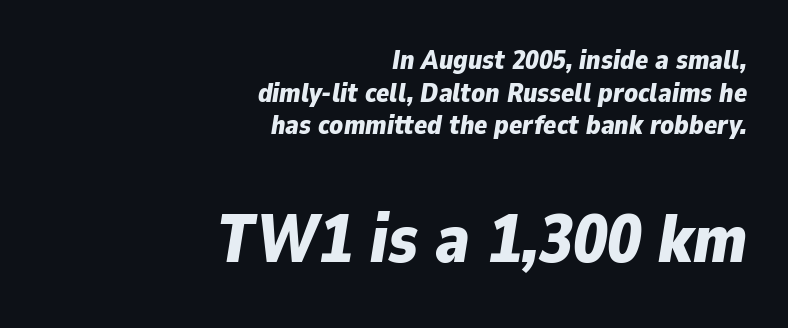
The font is running at its bold setting. Teacher's note: observe the even right margin — that is flush-right alignment. The line texture is even and compact thanks to regular tracking. The following chunk of copy outweighs the initial chunk in type size. The letters advance in unequal steps, a hallmark of proportional type. Glance below the letters and you will spot only blank space.
